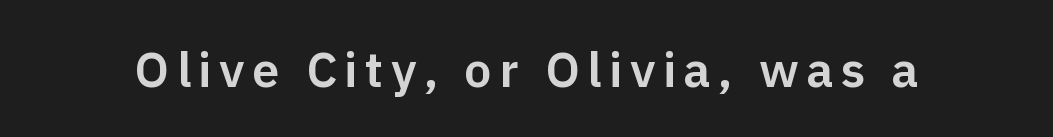
Vertical strokes here are truly vertical. You could not count columns in this text — the font is proportionally spaced. Observe the absence of serifs on each vertical stroke in this sample. No word sits above an underline.
